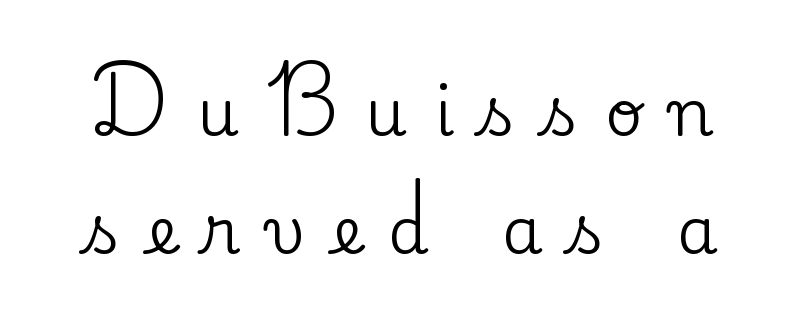
The image shows 65 px serif type, upright; set line spacing 1.82x, unusually wide letter spacing (+0.41 em), not underlined; low stroke contrast and a small x-height.
